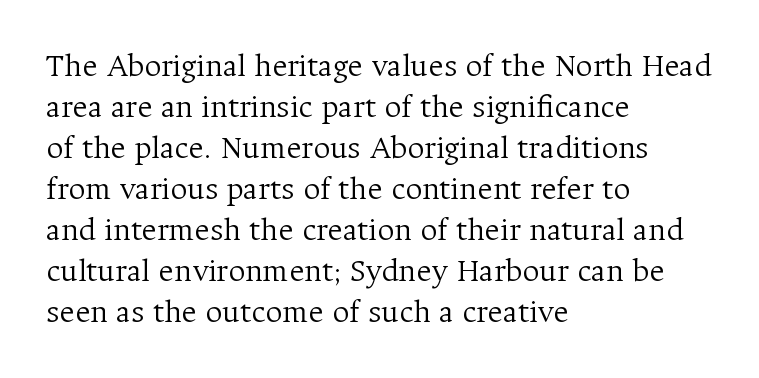
Is this a fixed-width face? No — the glyphs have proportional, varying widths. Spacing between characters is what you'd get straight out of the box. Descenders hang freely into open space. Little horizontal feet cap the strokes, marking this as serif type. A typesetter would mark this as roman, not italic.
